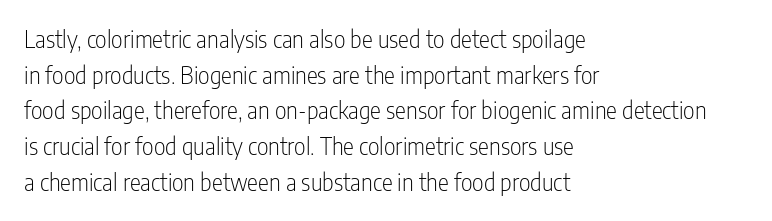
Baseline-to-baseline distance is the conventional proportion of letter height. The passage is arranged the way most books set body copy — flush left. The glyphs are unaccompanied by any horizontal stroke below them. The gaps between neighbouring characters are ordinary and unremarkable.
